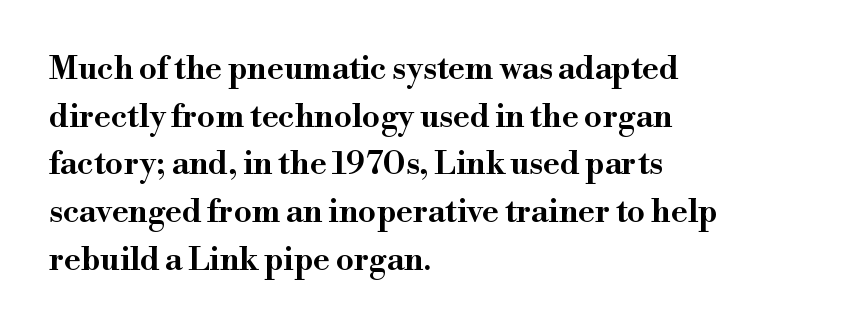
The image shows 32 px wide serif type, upright; set left-aligned, normal line spacing (1.49x), normal letter spacing, not underlined; high stroke contrast and a small x-height.
